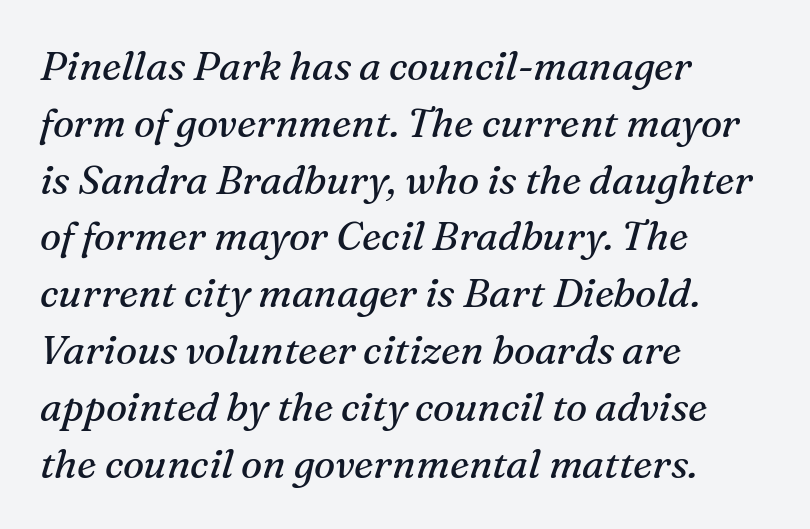
{"serif": "yes", "italic": "yes", "lean": "right", "slant_degrees": 16, "bold": "no", "weight": "regular", "width": "normal", "stroke_contrast": "medium", "x_height": "medium", "monospaced": "no", "underline": "no", "align": "left", "line_spacing": "normal", "line_spacing_ratio": 1.42, "letter_spacing": "normal", "letter_spacing_em": 0.0, "glyph_px": 40}
